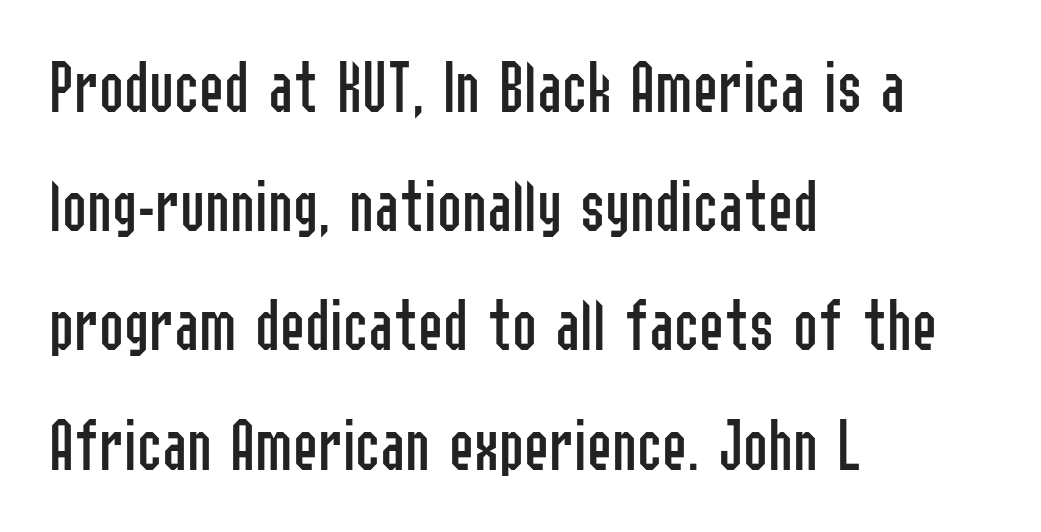
Q: Is the text bold? A: No.
Q: Is the text italic (slanted)? A: No, it is upright.
Q: Is the typeface a serif or a sans-serif typeface? A: Sans-serif.
Q: Is the text underlined? A: No.
Q: How is the paragraph aligned? A: Left-aligned.
Q: Is the spacing between letters normal or unusually wide? A: Normal.
Q: Is the spacing between lines tight, normal or loose? A: Normal.
Q: Width (condensed, normal, or wide)? A: Condensed.
Q: Stroke contrast? A: Low.
Q: x-height? A: Medium.
Q: Monospaced? A: No.
